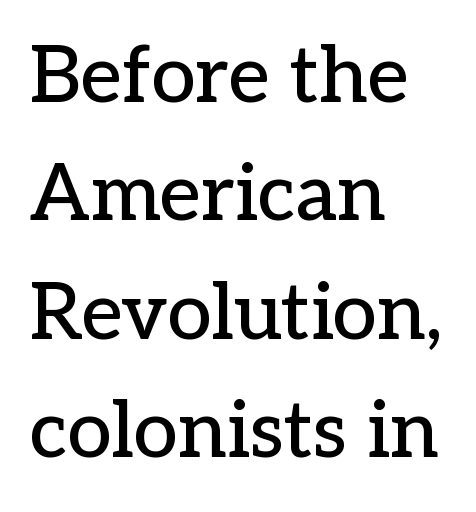
Q: Is the text italic (slanted)? A: No, it is upright.
Q: Is the typeface a serif or a sans-serif typeface? A: Serif.
Q: Is the text underlined? A: No.
Q: How is the paragraph aligned? A: Left-aligned.
Q: Is the spacing between letters normal or unusually wide? A: Normal.
Q: Is the spacing between lines tight, normal or loose? A: Normal.
Q: Width (condensed, normal, or wide)? A: Normal.
Q: Stroke contrast? A: Low.
Q: x-height? A: Medium.
Q: Monospaced? A: No.
